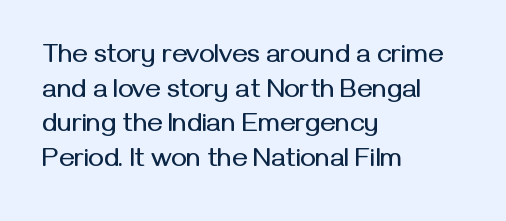
Reading down the block, your eye returns to a fixed left position each line. The line-height multiplier appears to be the usual default. Anything drawn beneath the words? Only blank space. Nope, not italic — everything's standing straight. No extra tracking has been applied to these lines.
